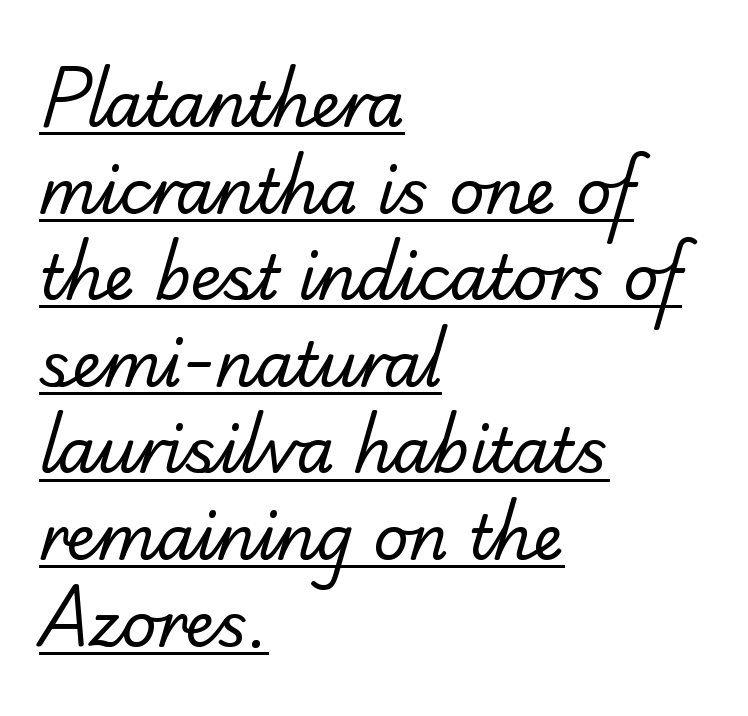
The image shows 61 px regular-weight serif type; set left-aligned, normal line spacing (1.42x), normal letter spacing, underlined; low stroke contrast and a small x-height.
